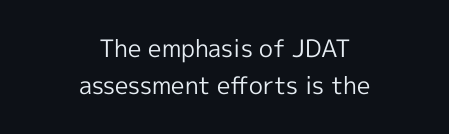
{"italic": "no", "bold": "no", "underline": "no", "align": "center", "line_spacing": "normal", "line_spacing_ratio": 1.56, "letter_spacing": "normal", "letter_spacing_em": 0.0, "glyph_px": 24}
